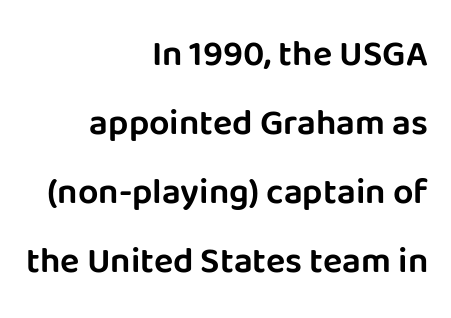
The image shows 36 px sans-serif type, upright; set right-aligned, loose line spacing (1.92x), normal letter spacing, not underlined; low stroke contrast and a large x-height.
